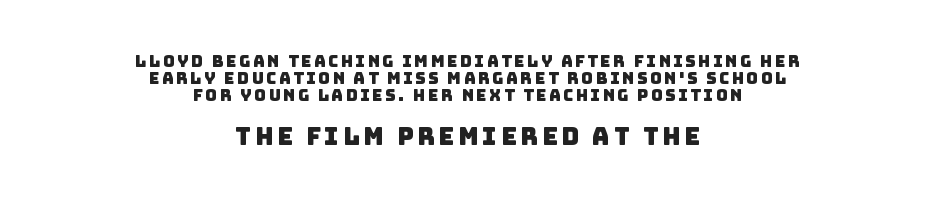
{"underline": "no", "align": "center", "line_spacing": "tight", "line_spacing_ratio": 1.05, "larger_block": "second", "size_ratio": 1.5, "glyph_px": 24}
